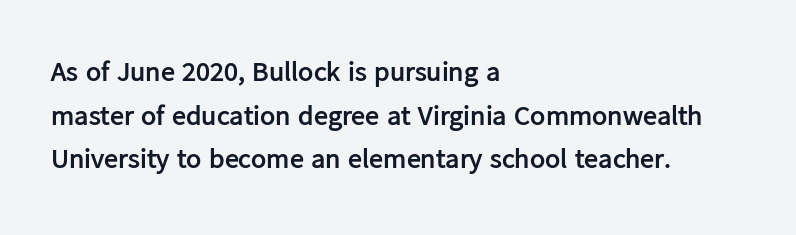
The image shows 28 px semibold sans-serif type, upright; set left-aligned, normal line spacing (1.56x), normal letter spacing, not underlined; low stroke contrast and a medium x-height.
